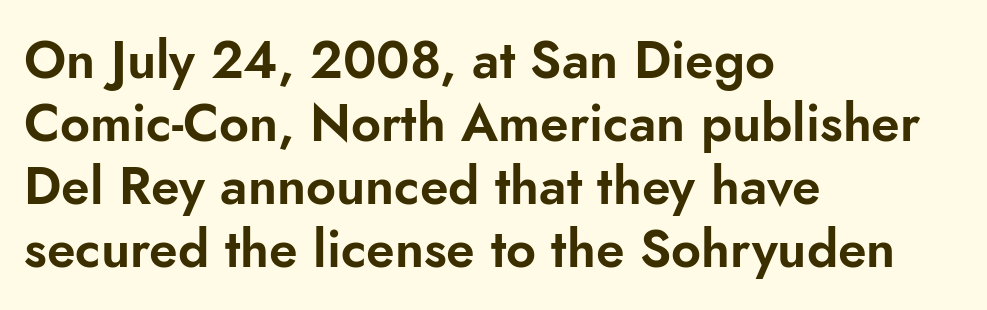
The image shows 52 px sans-serif type, upright; set left-aligned, line spacing 1.21x, normal letter spacing, not underlined; low stroke contrast and a small x-height.
